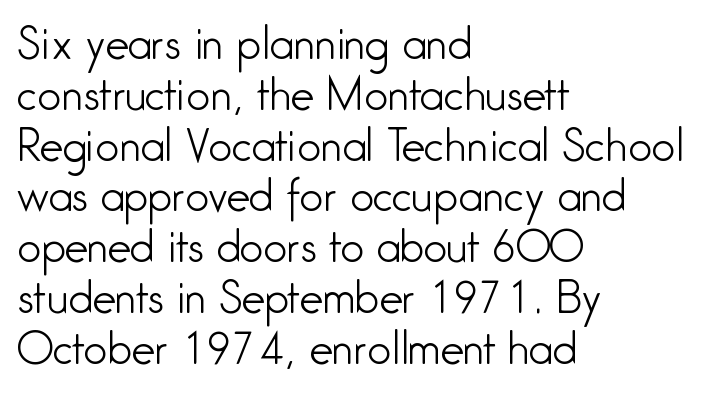
{"serif": "no", "italic": "no", "bold": "no", "weight": "light", "width": "condensed", "stroke_contrast": "low", "x_height": "medium", "monospaced": "no", "underline": "no", "align": "left", "line_spacing_ratio": 1.21, "letter_spacing": "normal", "letter_spacing_em": 0.0, "glyph_px": 42}
